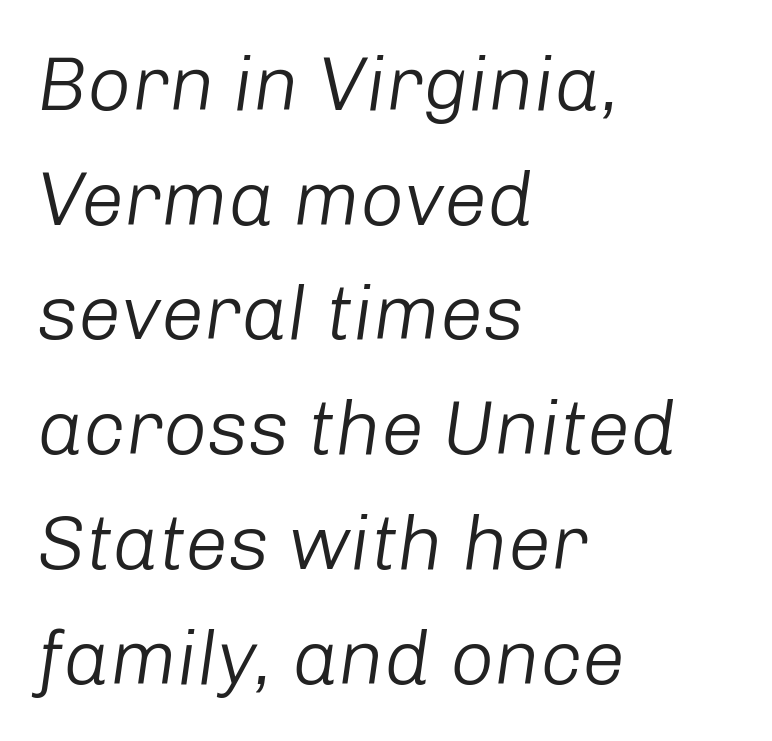
Note the varied advance widths — an 'i' is clearly narrower than an 'm'. These lines are set flush left with a ragged right edge. The line texture is even and compact thanks to regular tracking. The face used here has a pronounced slope to its letters.
